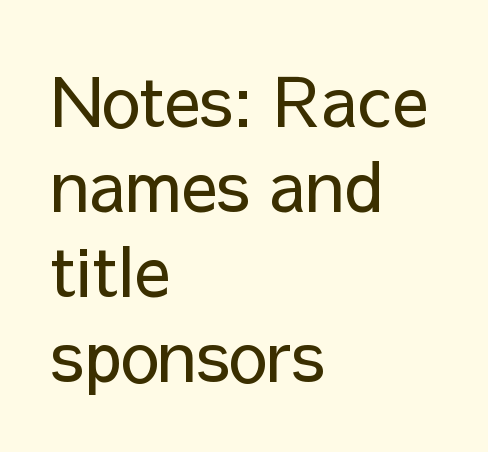
Q: Is the text bold? A: No.
Q: Is the text italic (slanted)? A: No, it is upright.
Q: Is the typeface a serif or a sans-serif typeface? A: Sans-serif.
Q: Is the text underlined? A: No.
Q: How is the paragraph aligned? A: Left-aligned.
Q: Is the spacing between letters normal or unusually wide? A: Normal.
Q: Is the spacing between lines tight, normal or loose? A: Normal.
Q: Width (condensed, normal, or wide)? A: Normal.
Q: Stroke contrast? A: Low.
Q: x-height? A: Medium.
Q: Monospaced? A: No.
